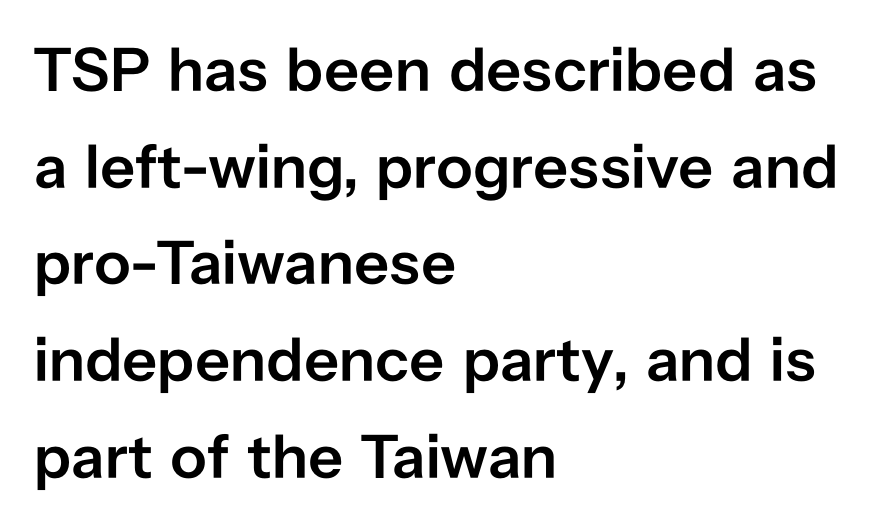
This sample uses plain, unmodified letter spacing. The specimen omits any rule beneath the text block's lines. The space between consecutive lines is moderate. The face used here is proportionally spaced, like ordinary book or web type. The typography opts for an upright posture over an oblique one. The face used here is a sans, in the tradition of grotesques and geometrics.
